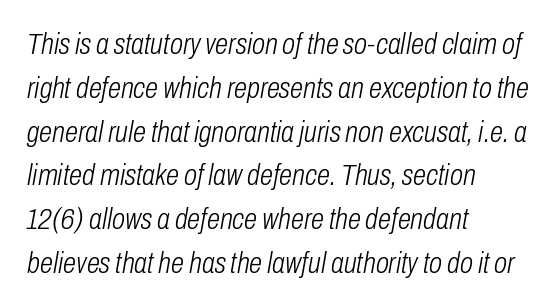
The image shows 30 px light, condensed type, italic (leaning right); set left-aligned, normal line spacing (1.46x), normal letter spacing, not underlined; low stroke contrast and a medium x-height.
